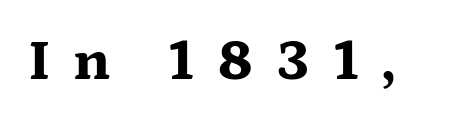
{"serif": "yes", "italic": "no", "bold": "yes", "weight": "bold", "width": "wide", "stroke_contrast": "medium", "x_height": "medium", "monospaced": "no", "underline": "no", "letter_spacing": "wide", "letter_spacing_em": 0.38, "glyph_px": 59}
